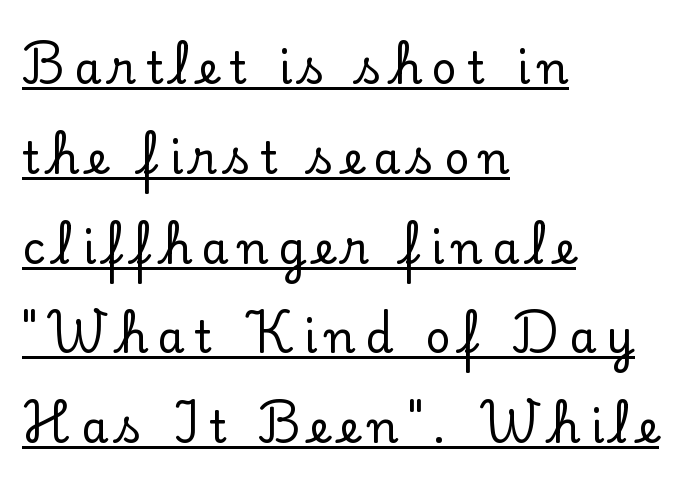
Q: Is the text italic (slanted)? A: No, it is upright.
Q: Is the typeface a serif or a sans-serif typeface? A: Serif.
Q: Is the text underlined? A: Yes.
Q: How is the paragraph aligned? A: Left-aligned.
Q: Is the spacing between letters normal or unusually wide? A: Unusually wide.
Q: Is the spacing between lines tight, normal or loose? A: Loose.
Q: Width (condensed, normal, or wide)? A: Normal.
Q: Stroke contrast? A: Low.
Q: x-height? A: Small.
Q: Monospaced? A: No.
